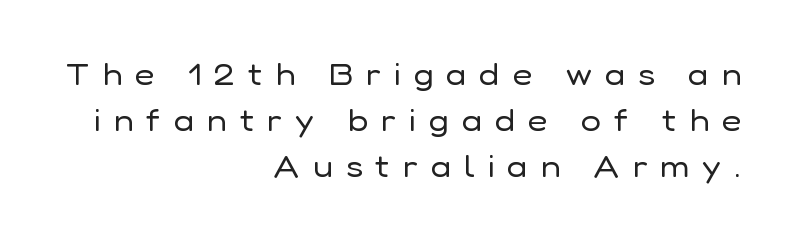
{"serif": "no", "italic": "no", "bold": "no", "weight": "regular", "width": "normal", "stroke_contrast": "low", "x_height": "medium", "monospaced": "no", "underline": "no", "align": "right", "line_spacing": "normal", "line_spacing_ratio": 1.53, "letter_spacing": "wide", "letter_spacing_em": 0.44, "glyph_px": 30}
